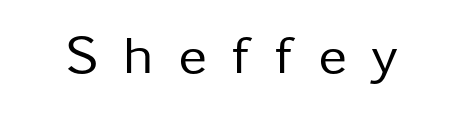
The image shows 54 px regular-weight sans-serif type, upright; set unusually wide letter spacing (+0.46 em), not underlined; low stroke contrast and a medium x-height.
